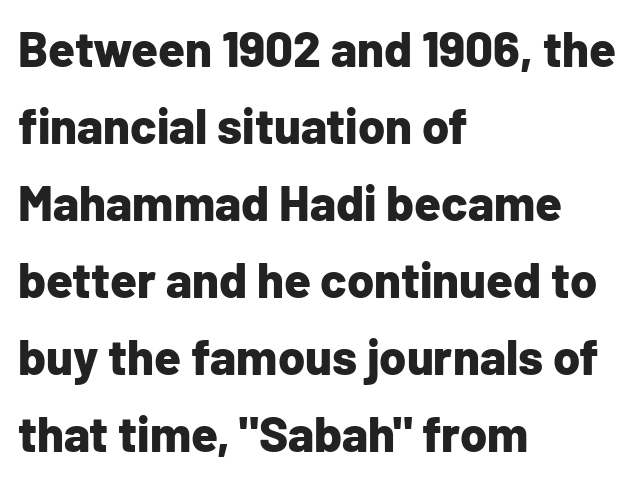
The image shows 49 px bold sans-serif type, upright; set left-aligned, normal line spacing (1.57x), normal letter spacing, not underlined; low stroke contrast and a medium x-height.
